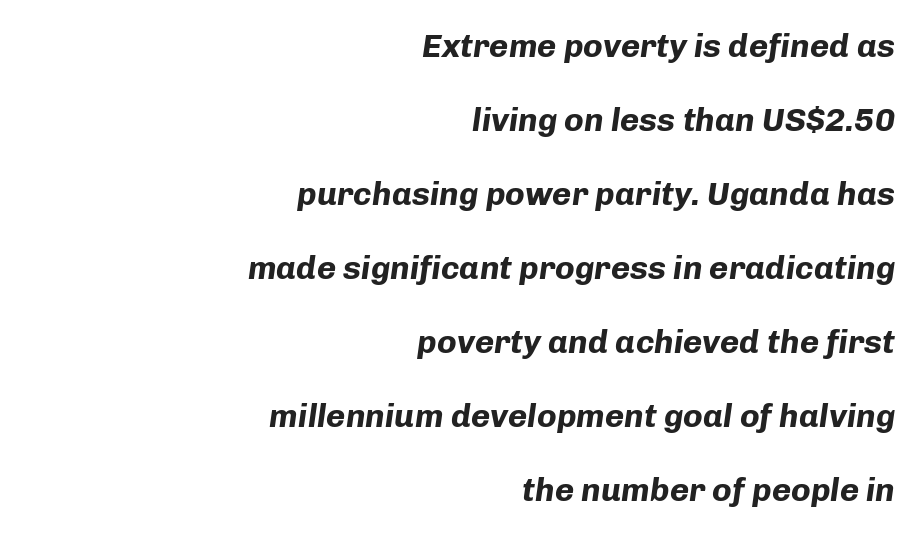
{"italic": "yes", "lean": "right", "slant_degrees": 8, "bold": "yes", "weight": "bold", "width": "normal", "stroke_contrast": "low", "x_height": "medium", "monospaced": "no", "underline": "no", "align": "right", "line_spacing": "loose", "line_spacing_ratio": 2.24, "letter_spacing": "normal", "letter_spacing_em": 0.0, "glyph_px": 33}
